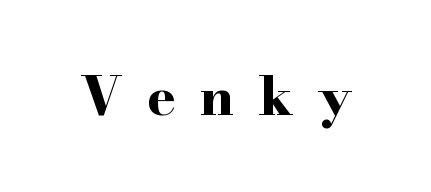
{"serif": "yes", "italic": "no", "bold": "yes", "weight": "bold", "width": "wide", "stroke_contrast": "high", "x_height": "small", "monospaced": "no", "underline": "no", "letter_spacing": "wide", "letter_spacing_em": 0.46, "glyph_px": 53}
